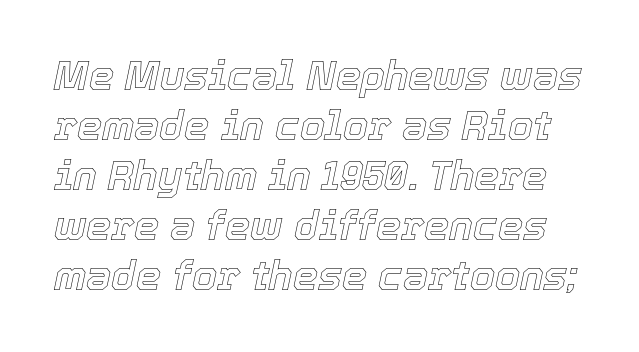
The image shows 40 px text type, italic (leaning right); set normal line spacing (1.25x), normal letter spacing, not underlined; a medium x-height.
